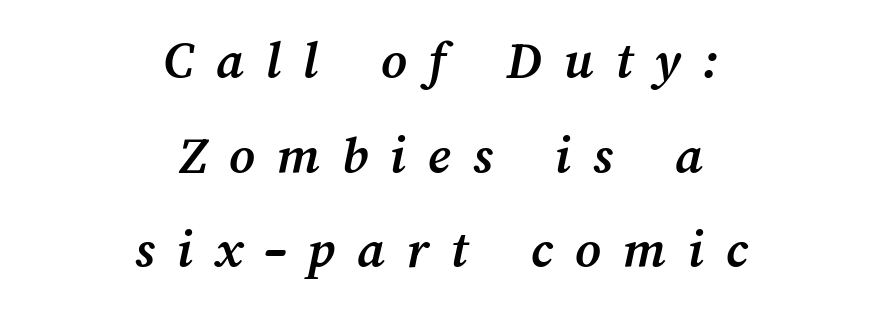
Q: Is the text bold? A: Yes.
Q: Is the text underlined? A: No.
Q: How is the paragraph aligned? A: Centered.
Q: Is the spacing between letters normal or unusually wide? A: Unusually wide.
Q: Width (condensed, normal, or wide)? A: Normal.
Q: Stroke contrast? A: Medium.
Q: x-height? A: Medium.
Q: Monospaced? A: No.
